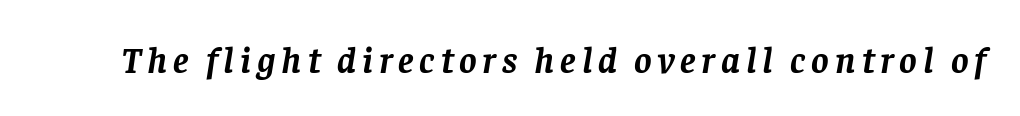
You could not count columns in this text — the font is proportionally spaced. The text carries the slant typical of an italic or oblique font. Weight: bold. The typeface chosen for these lines features serifs.
